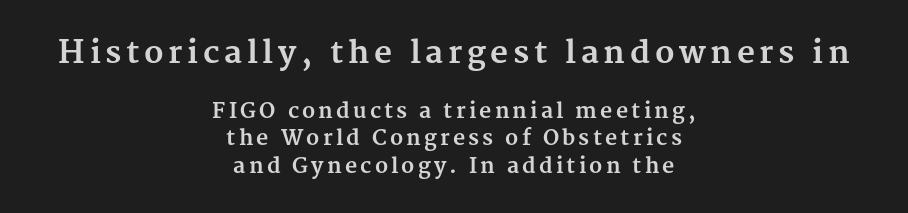
Q: Is the text bold? A: Yes.
Q: Is the text italic (slanted)? A: No, it is upright.
Q: Is the typeface a serif or a sans-serif typeface? A: Serif.
Q: Is the text underlined? A: No.
Q: How is the paragraph aligned? A: Centered.
Q: Is the spacing between lines tight, normal or loose? A: Normal.
Q: Which block of text is set in a larger size, the first (top) or the second (bottom)? A: The first (top) one.
Q: Width (condensed, normal, or wide)? A: Normal.
Q: Stroke contrast? A: Medium.
Q: x-height? A: Medium.
Q: Monospaced? A: No.
